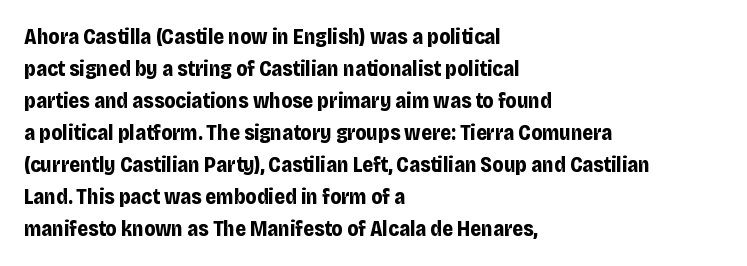
The type sits square on the baseline with zero lean. Summary of weight: heavy, a full bold. Interline gaps are of average width in this sample. The type is set solid horizontally, with unmodified tracking. Underline: absent.
